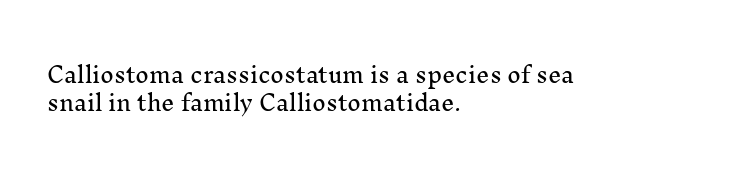
The image shows 21 px text type, upright; set left-aligned, normal line spacing (1.35x), normal letter spacing, not underlined.
